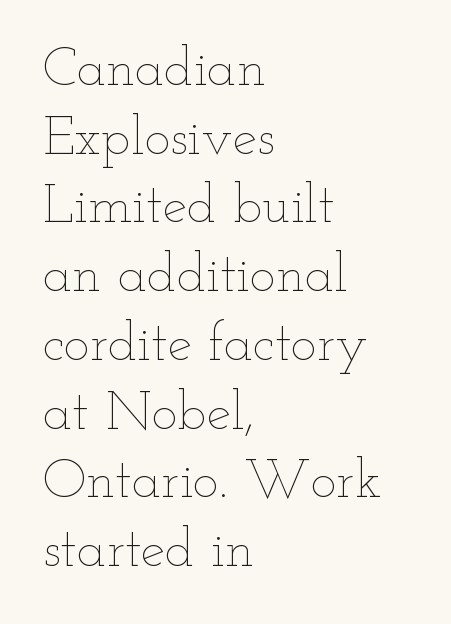
{"italic": "no", "bold": "no", "weight": "thin", "width": "wide", "stroke_contrast": "low", "x_height": "small", "monospaced": "no", "underline": "no", "align": "left", "line_spacing": "normal", "line_spacing_ratio": 1.25, "letter_spacing": "normal", "letter_spacing_em": 0.0, "glyph_px": 55}
